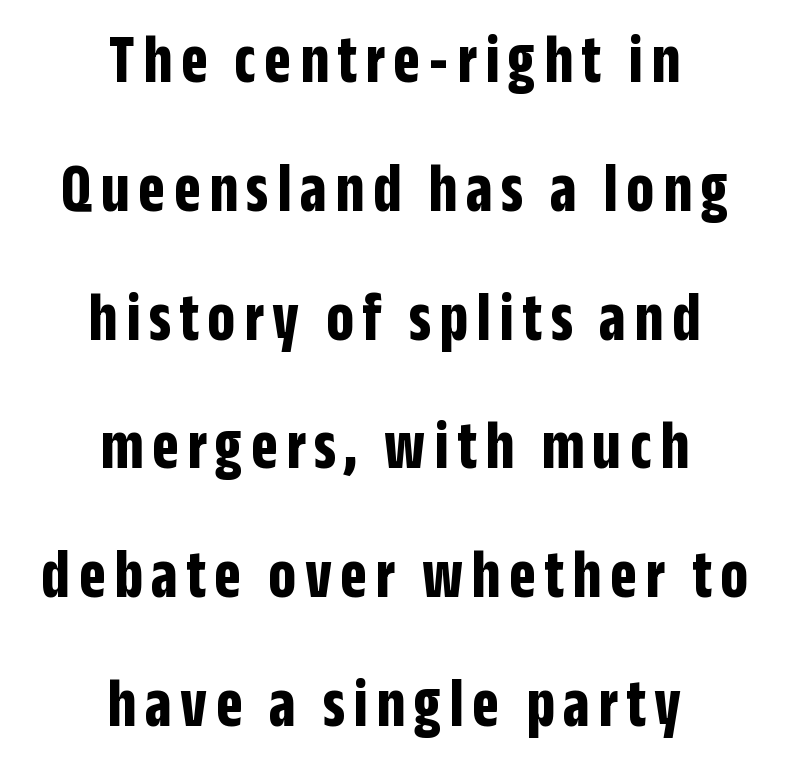
{"serif": "no", "italic": "no", "bold": "yes", "weight": "bold", "width": "condensed", "stroke_contrast": "low", "x_height": "large", "monospaced": "no", "underline": "no", "align": "center", "line_spacing_ratio": 1.84, "glyph_px": 70}
